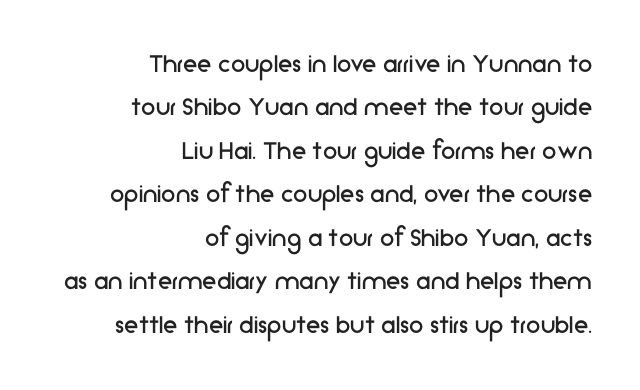
Q: Is the text bold? A: No.
Q: Is the text italic (slanted)? A: No, it is upright.
Q: Is the typeface a serif or a sans-serif typeface? A: Sans-serif.
Q: Is the text underlined? A: No.
Q: How is the paragraph aligned? A: Right-aligned.
Q: Is the spacing between letters normal or unusually wide? A: Normal.
Q: Is the spacing between lines tight, normal or loose? A: Normal.
Q: Width (condensed, normal, or wide)? A: Normal.
Q: Stroke contrast? A: Low.
Q: x-height? A: Medium.
Q: Monospaced? A: No.
